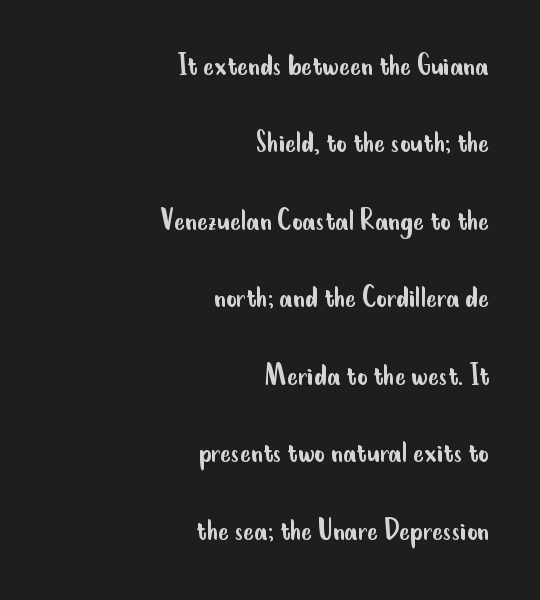
Q: Is the text bold? A: No.
Q: Is the text italic (slanted)? A: No, it is upright.
Q: Is the typeface a serif or a sans-serif typeface? A: Sans-serif.
Q: Is the text underlined? A: No.
Q: How is the paragraph aligned? A: Right-aligned.
Q: Is the spacing between letters normal or unusually wide? A: Normal.
Q: Is the spacing between lines tight, normal or loose? A: Loose.
Q: Width (condensed, normal, or wide)? A: Condensed.
Q: Stroke contrast? A: Low.
Q: x-height? A: Small.
Q: Monospaced? A: No.
